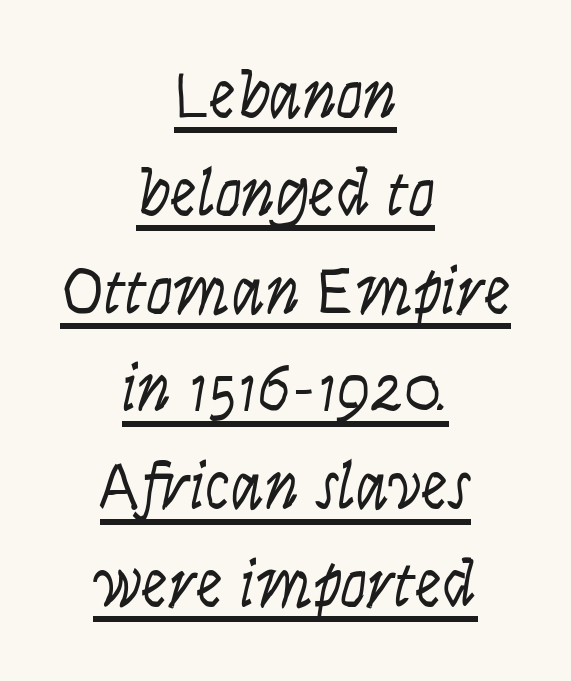
Q: Is the text bold? A: No.
Q: Is the text italic (slanted)? A: Yes, it leans right by about 9 degrees.
Q: Is the text underlined? A: Yes.
Q: How is the paragraph aligned? A: Centered.
Q: Is the spacing between letters normal or unusually wide? A: Normal.
Q: Is the spacing between lines tight, normal or loose? A: Normal.
Q: Width (condensed, normal, or wide)? A: Condensed.
Q: Stroke contrast? A: Low.
Q: x-height? A: Large.
Q: Monospaced? A: No.
